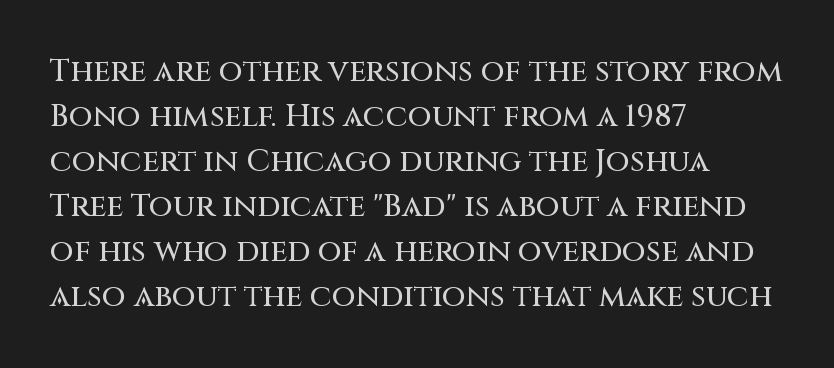
Do the characters align in a grid? No, the font is proportional. The rows are spaced the way most documents space them. A bare baseline throughout the passage. In terms of letterform style, serifs are entirely absent. It's the straight-up-and-down kind of type.
